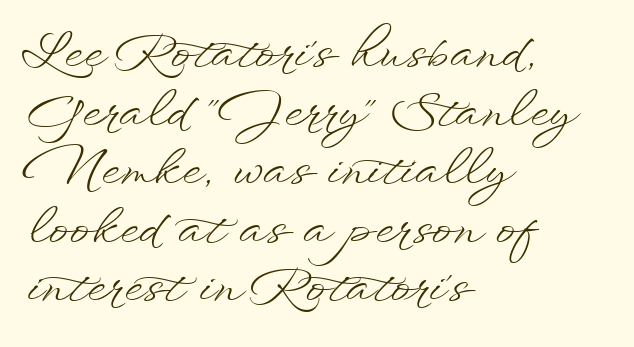
Looks like regular typesetting: each glyph gets only the width it needs. Type without underlining. Visually the block forms a straight wall on the left and a jagged coastline on the right. Students, note that the glyphs here touch the page at normal intervals. Compared with a typical body face, this is equally light or lighter still.
